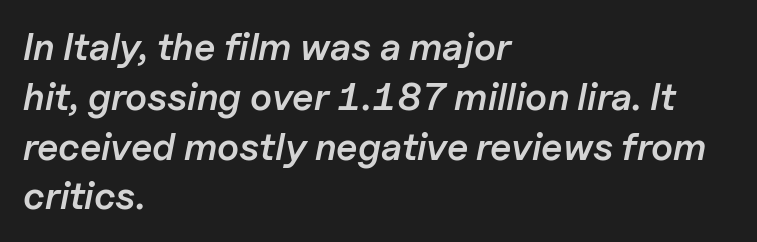
Horizontally, the lines are justified to the leading edge only. The glyphs look as if they've been sheared to an angle. Descenders hang freely into open space. Caption: standard tracking, unaltered. The passage shown is typed in a proportional face where columns would drift. Regarding leading, the lines here are spaced in the standard way.
